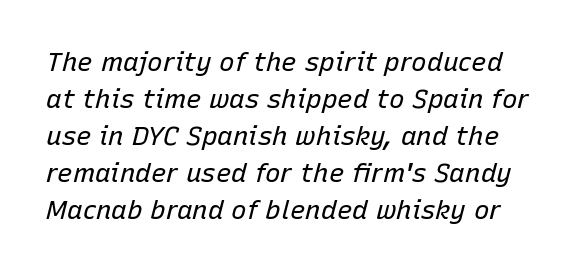
{"italic": "yes", "lean": "right", "slant_degrees": 15, "bold": "no", "underline": "no", "line_spacing": "normal", "line_spacing_ratio": 1.42, "letter_spacing": "normal", "letter_spacing_em": 0.0, "glyph_px": 26}
